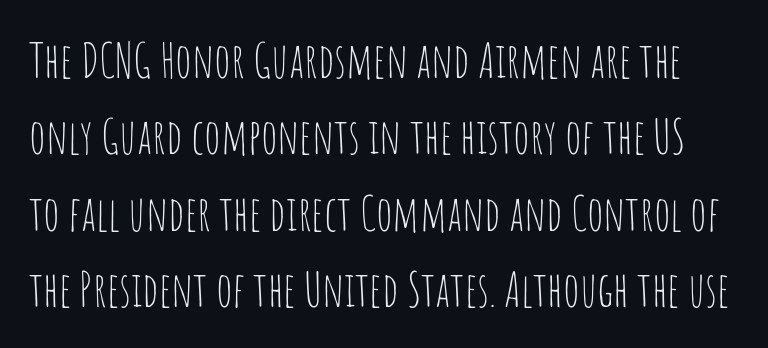
Vertically, the passage feels balanced, rows spaced as you'd expect. Tracking here is standard; glyphs follow each other at the usual distance. Rendered with straight, roman letterforms. Each row of text sits above clean, open space.
